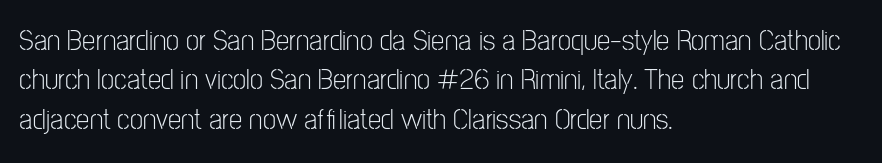
Students, note that the glyphs here touch the page at normal intervals. It's the straight-up-and-down kind of type. No letter is thick-stroked: the sample isn't bold. Typeset ragged right — the left edge is the straight one. Lines of text with bare space underneath.
